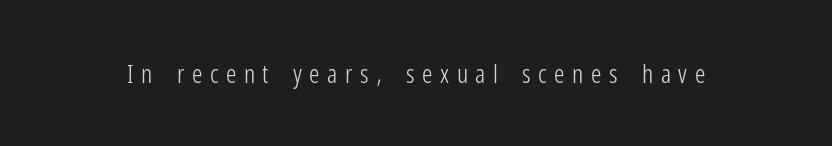
The image shows 26 px text type, upright; set unusually wide letter spacing (+0.29 em), not underlined.
